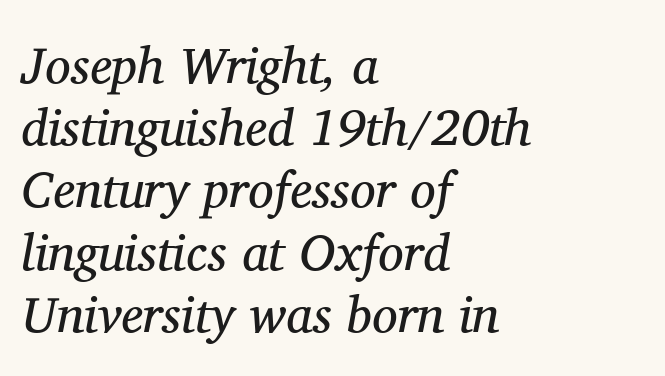
Q: Is the text bold? A: No.
Q: Is the text italic (slanted)? A: Yes, it leans right by about 11 degrees.
Q: Is the typeface a serif or a sans-serif typeface? A: Serif.
Q: Is the text underlined? A: No.
Q: How is the paragraph aligned? A: Left-aligned.
Q: Is the spacing between letters normal or unusually wide? A: Normal.
Q: Width (condensed, normal, or wide)? A: Normal.
Q: Stroke contrast? A: Medium.
Q: x-height? A: Medium.
Q: Monospaced? A: No.
